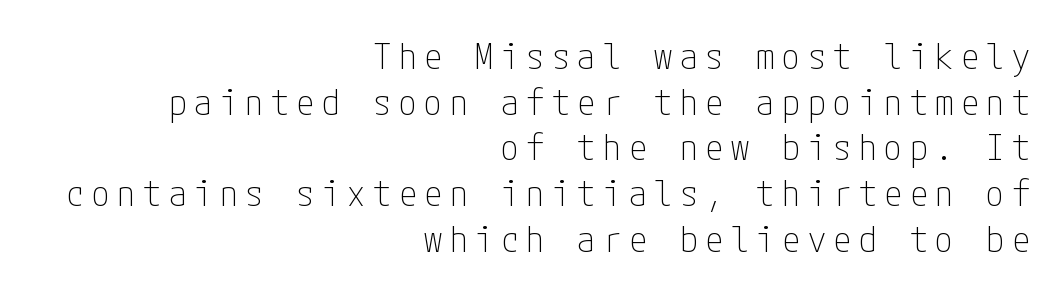
Normally led — the rows are evenly, conventionally spaced. Decoration check: the copy has no underline. To sum up the face: it is a sans, with no serifs. The font is comparable to plain body text, perhaps lighter.
